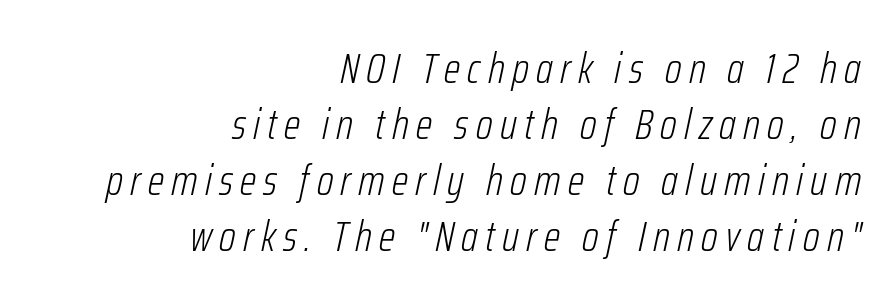
{"italic": "yes", "lean": "right", "slant_degrees": 12, "bold": "no", "weight": "light", "width": "condensed", "stroke_contrast": "low", "x_height": "medium", "monospaced": "no", "underline": "no", "align": "right", "line_spacing": "normal", "line_spacing_ratio": 1.3, "glyph_px": 43}
